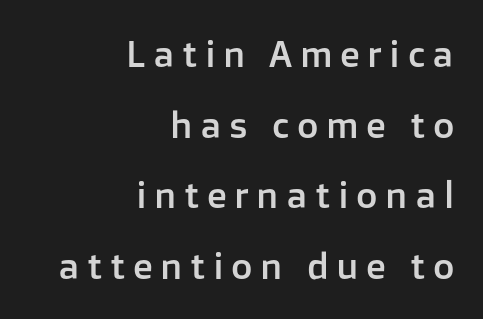
The image shows 37 px sans-serif type, upright; set right-aligned, loose line spacing (1.91x), unusually wide letter spacing (+0.2 em), not underlined; low stroke contrast and a medium x-height.
